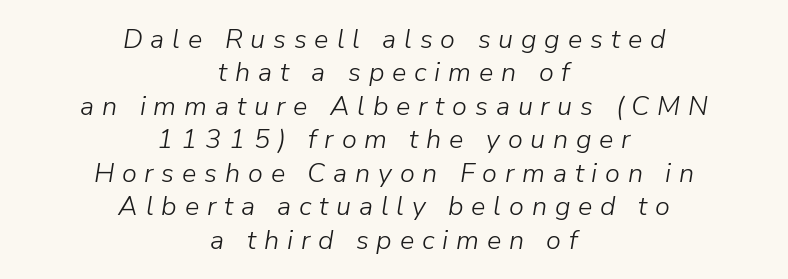
{"italic": "yes", "lean": "right", "slant_degrees": 9, "bold": "no", "underline": "no", "align": "center", "line_spacing_ratio": 1.24, "letter_spacing": "wide", "letter_spacing_em": 0.29, "glyph_px": 27}
